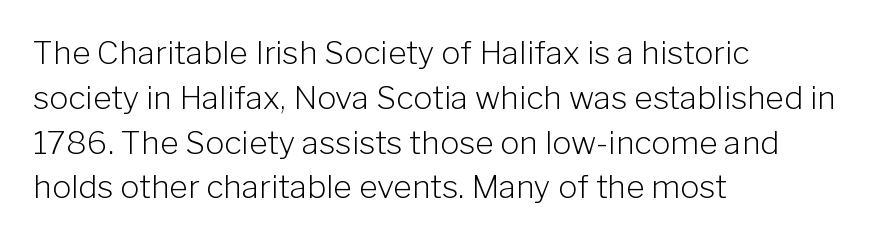
{"serif": "no", "italic": "no", "bold": "no", "weight": "light", "width": "normal", "stroke_contrast": "low", "x_height": "medium", "monospaced": "no", "underline": "no", "align": "left", "line_spacing": "normal", "line_spacing_ratio": 1.4, "letter_spacing": "normal", "letter_spacing_em": 0.0, "glyph_px": 32}
